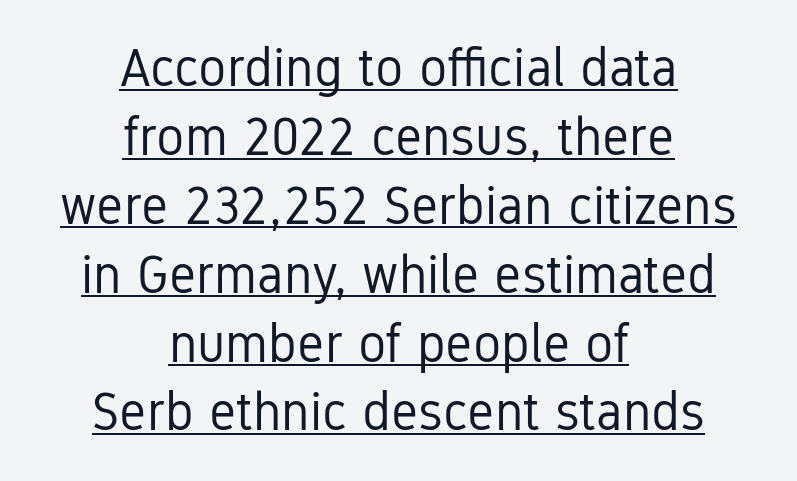
The tracking reads as untouched default to a designer's eye. No italicization has been applied; the sample stays upright. I'd call this a sans setting — the letters go barefoot. Underlined type. Caption: multi-line text, centered on the measure. Stems and bowls with no extra thickness — not bold.
